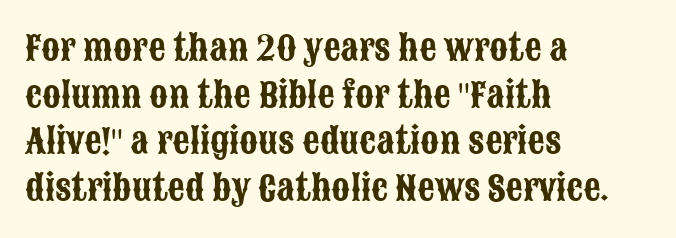
Q: Is the text italic (slanted)? A: No, it is upright.
Q: Is the typeface a serif or a sans-serif typeface? A: Sans-serif.
Q: Is the text underlined? A: No.
Q: How is the paragraph aligned? A: Left-aligned.
Q: Is the spacing between letters normal or unusually wide? A: Normal.
Q: Is the spacing between lines tight, normal or loose? A: Normal.
Q: Width (condensed, normal, or wide)? A: Condensed.
Q: Stroke contrast? A: Low.
Q: x-height? A: Large.
Q: Monospaced? A: No.
